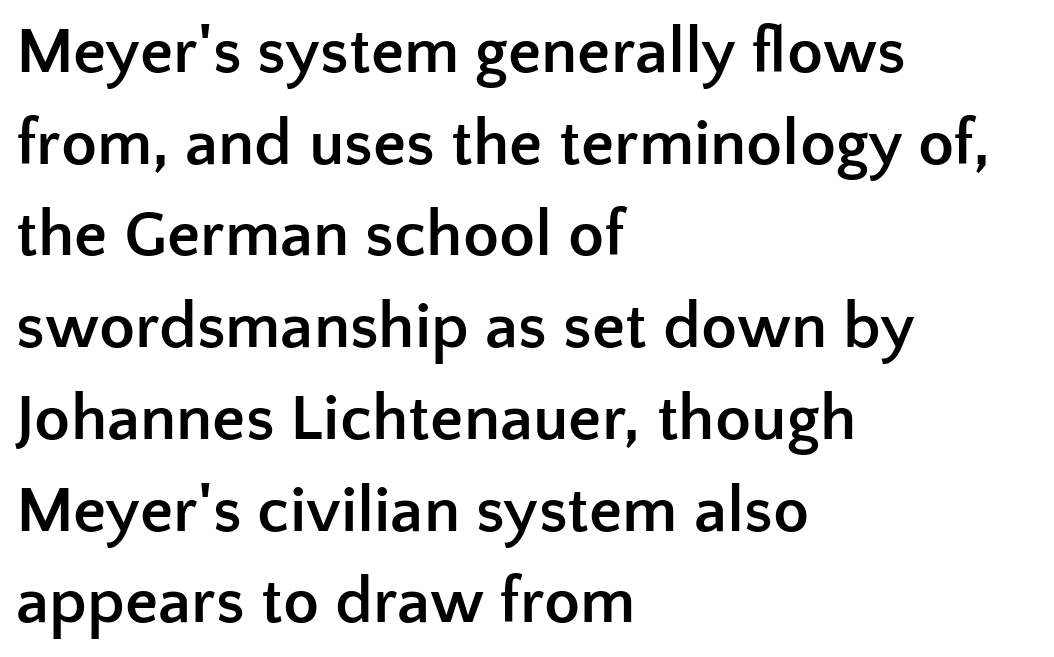
Q: Is the text bold? A: Yes.
Q: Is the text italic (slanted)? A: No, it is upright.
Q: Is the typeface a serif or a sans-serif typeface? A: Sans-serif.
Q: Is the text underlined? A: No.
Q: How is the paragraph aligned? A: Left-aligned.
Q: Is the spacing between letters normal or unusually wide? A: Normal.
Q: Is the spacing between lines tight, normal or loose? A: Normal.
Q: Width (condensed, normal, or wide)? A: Normal.
Q: Stroke contrast? A: Low.
Q: x-height? A: Medium.
Q: Monospaced? A: No.
